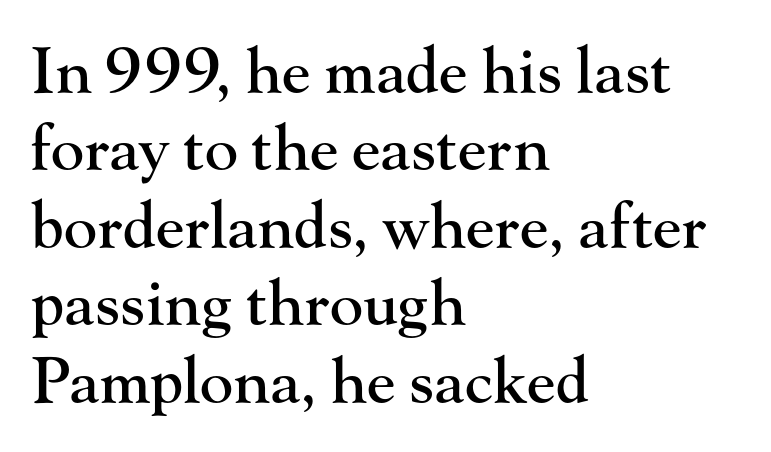
The line texture is even and compact thanks to regular tracking. In terms of letterform style, serifs are clearly present. Each line starts at the same left margin while the right side varies. This rendering features lettering with no underline.
